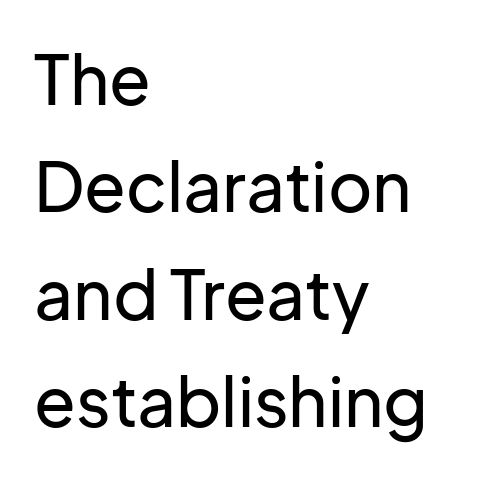
Q: Is the text italic (slanted)? A: No, it is upright.
Q: Is the typeface a serif or a sans-serif typeface? A: Sans-serif.
Q: Is the text underlined? A: No.
Q: How is the paragraph aligned? A: Left-aligned.
Q: Is the spacing between letters normal or unusually wide? A: Normal.
Q: Is the spacing between lines tight, normal or loose? A: Normal.
Q: Width (condensed, normal, or wide)? A: Normal.
Q: Stroke contrast? A: Low.
Q: x-height? A: Medium.
Q: Monospaced? A: No.
